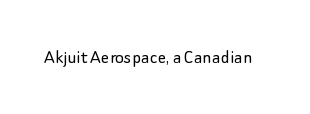
{"italic": "no", "bold": "no", "underline": "no", "letter_spacing": "normal", "letter_spacing_em": 0.0, "glyph_px": 21}
